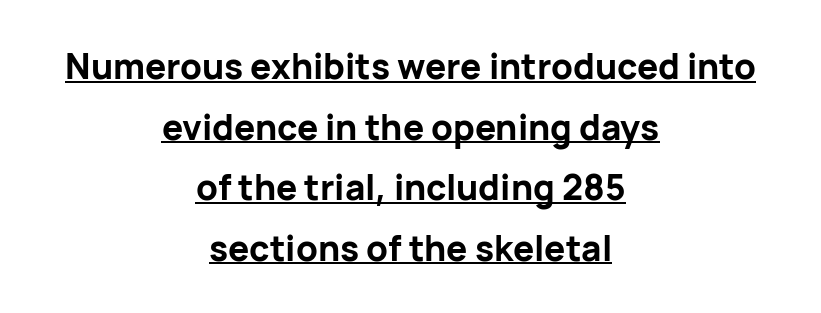
Underlined type. Visually the block forms a symmetrical silhouette, jagged on both flanks. When letters stand straight like this, we call the style roman or upright. Typographically, this falls in the sans-serif category. Spacing verdict: proportional, widths tailored to each character. Is the letter spacing exaggerated? No — it looks like the ordinary default.
